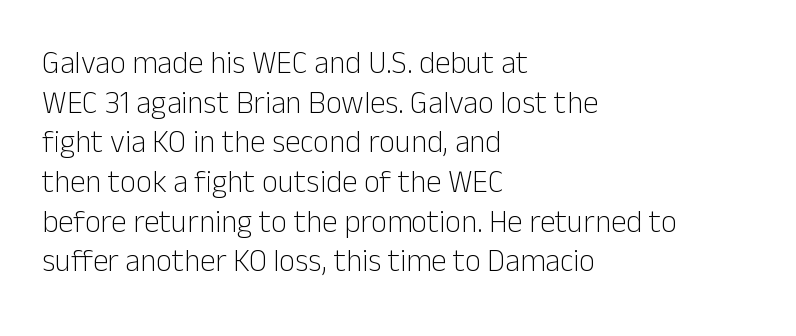
{"serif": "no", "italic": "no", "bold": "no", "weight": "light", "width": "normal", "stroke_contrast": "low", "x_height": "medium", "monospaced": "no", "underline": "no", "align": "left", "line_spacing": "normal", "line_spacing_ratio": 1.28, "letter_spacing": "normal", "letter_spacing_em": 0.0, "glyph_px": 31}
